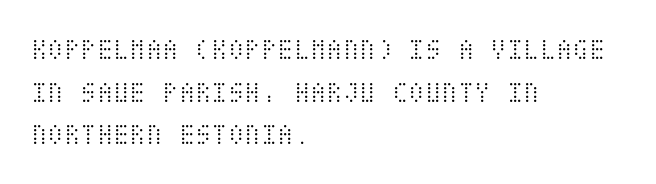
The image shows 30 px light, condensed type, upright; set left-aligned, normal line spacing (1.42x), normal letter spacing, not underlined; medium stroke contrast and a large x-height.
